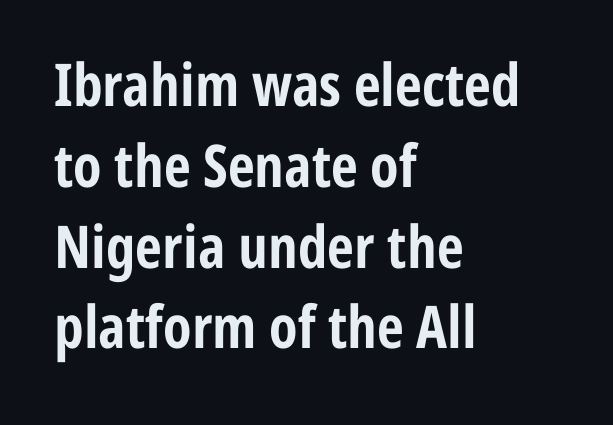
Is there any slant? The stems are plumb. The font is running at its bold setting. Each line starts at the same left margin while the right side varies. Are there feet on the stems? There aren't — it's a sans.
